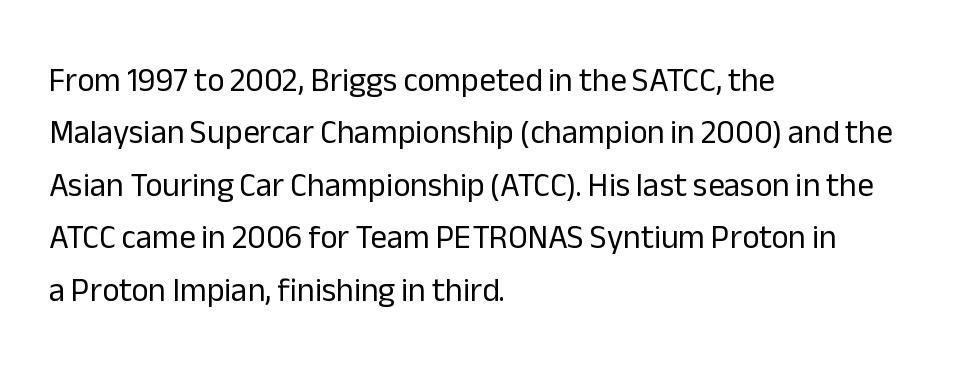
{"serif": "no", "italic": "no", "bold": "no", "weight": "regular", "width": "normal", "stroke_contrast": "low", "x_height": "medium", "monospaced": "no", "underline": "no", "align": "left", "line_spacing": "normal", "line_spacing_ratio": 1.59, "letter_spacing": "normal", "letter_spacing_em": 0.0, "glyph_px": 33}
